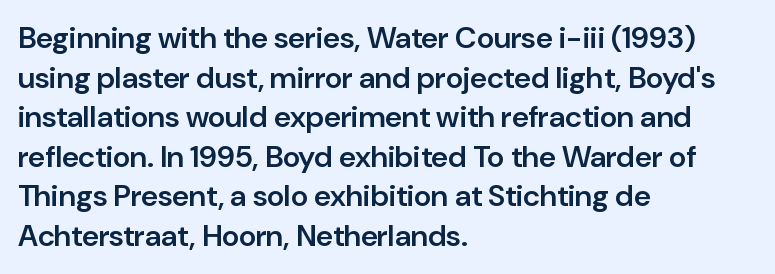
The image shows 30 px semibold sans-serif type, upright; set left-aligned, normal line spacing (1.32x), normal letter spacing, not underlined; low stroke contrast and a medium x-height.
